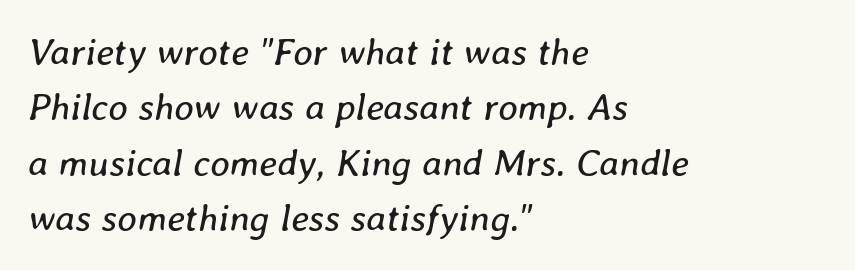
The image shows 38 px regular-weight type, italic (leaning right); set left-aligned, normal line spacing (1.46x), normal letter spacing, not underlined; low stroke contrast and a medium x-height.
